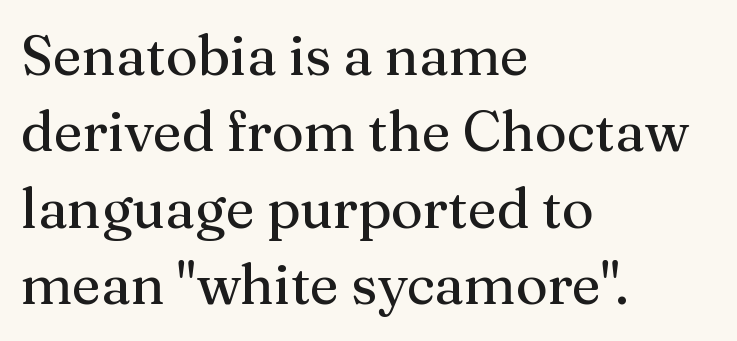
The image shows 55 px serif type, upright; set left-aligned, normal line spacing (1.39x), normal letter spacing, not underlined; medium stroke contrast and a medium x-height.
